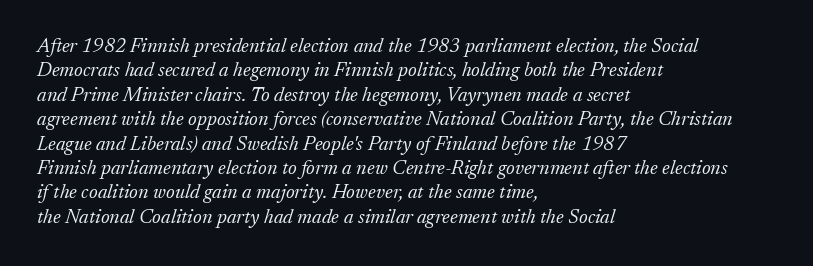
Each word holds together tightly as a unit, with standard inter-letter gaps. This reads as an unemphasized weight, regular at the heaviest. Descenders hang freely into open space. The specimen reads as italic at a glance. Reading down the block, your eye returns to a fixed left position each line.
